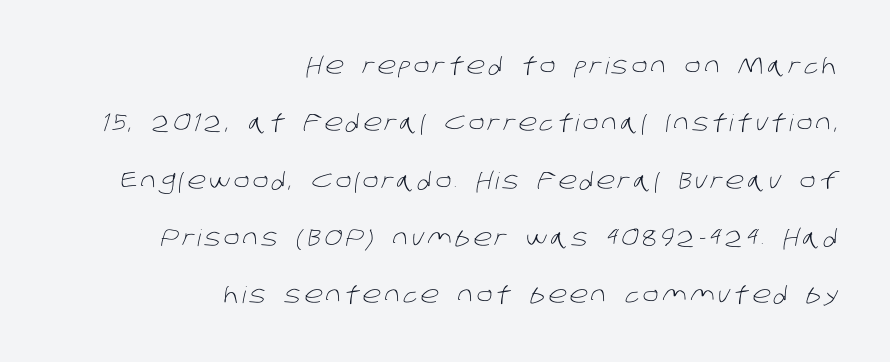
A clean baseline with only descenders dipping below it. This reads as an unemphasized weight, regular at the heaviest. Leading is clearly above the norm, producing a sparse column. Is the block centered? No — it sits flush against the right margin.
